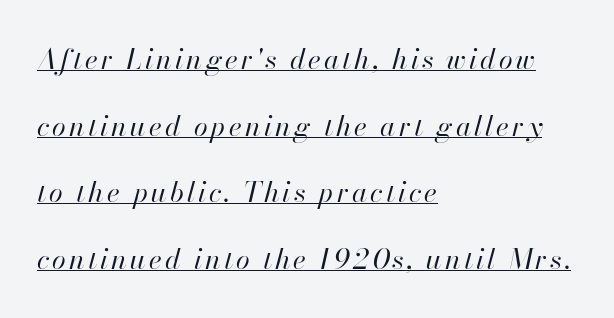
The letters advance in unequal steps, a hallmark of proportional type. Rows of type keep a wide berth in the vertical direction. Compared with undecorated copy, this sample adds a rule below the words. Style check: oblique. Stroke thickness stays within the range of a standard reading face or lighter.
